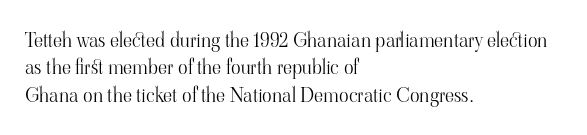
Caption: standard tracking, unaltered. Alignment: flush left. Line spacing here is normal. Weight: not bold — regular or lighter.
